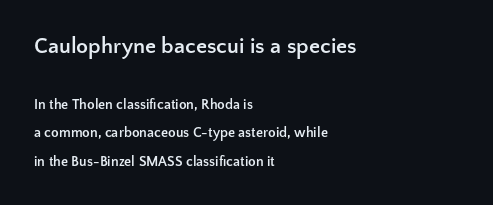
{"italic": "no", "bold": "yes", "underline": "no", "align": "left", "line_spacing": "loose", "line_spacing_ratio": 2.05, "letter_spacing": "normal", "letter_spacing_em": 0.0, "larger_block": "first", "size_ratio": 1.57, "glyph_px": 22}
